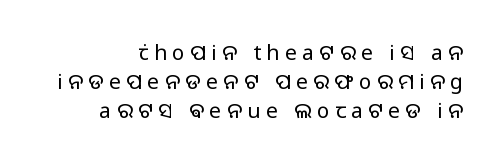
{"italic": "no", "bold": "no", "underline": "no", "line_spacing": "normal", "line_spacing_ratio": 1.37, "letter_spacing": "wide", "letter_spacing_em": 0.26, "glyph_px": 21}
